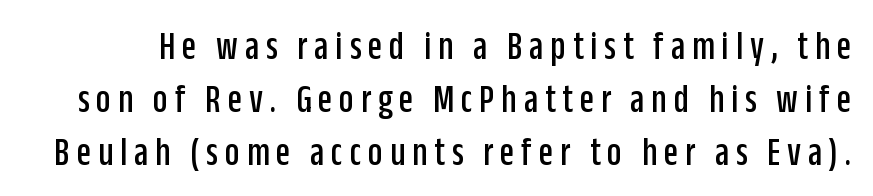
{"serif": "no", "italic": "no", "width": "condensed", "stroke_contrast": "low", "x_height": "large", "monospaced": "no", "underline": "no", "line_spacing": "normal", "line_spacing_ratio": 1.29, "glyph_px": 41}
